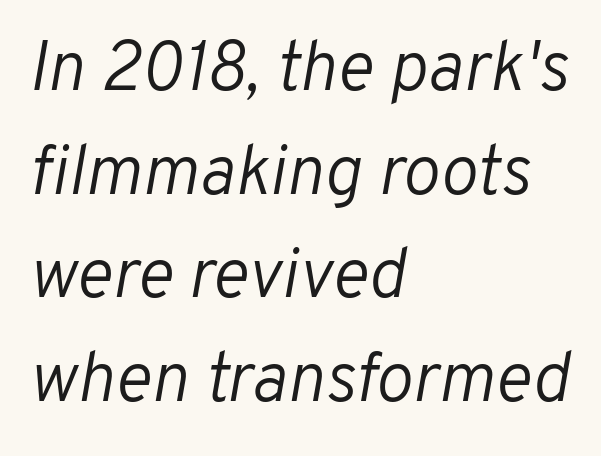
The image shows 70 px light type, italic (leaning right); set left-aligned, normal line spacing (1.48x), normal letter spacing, not underlined; low stroke contrast and a medium x-height.
